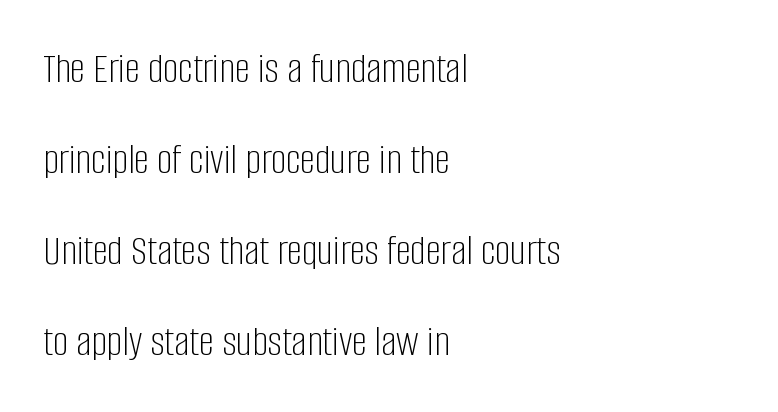
{"serif": "no", "italic": "no", "bold": "no", "weight": "light", "width": "condensed", "stroke_contrast": "low", "x_height": "large", "monospaced": "no", "underline": "no", "align": "left", "line_spacing": "loose", "line_spacing_ratio": 2.12, "letter_spacing": "normal", "letter_spacing_em": 0.0, "glyph_px": 43}
